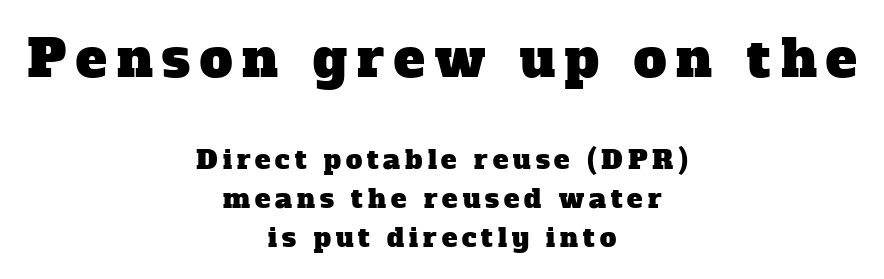
Typeset on center — no edge is straight. Check the space under the baseline: it is left empty. These lines are rendered in a variable-pitch font. Size contrast runs from large at the top to small at the bottom. These lines are composed in type with serifs. If you measured baseline to baseline, you'd find a middling distance.
